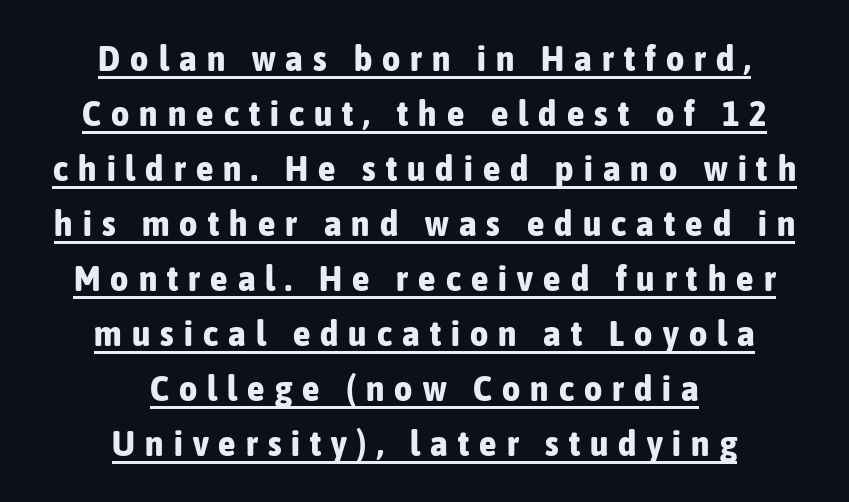
The image shows 35 px bold, condensed sans-serif type, upright; set centered, normal line spacing (1.57x), unusually wide letter spacing (+0.29 em), underlined; low stroke contrast and a medium x-height.
